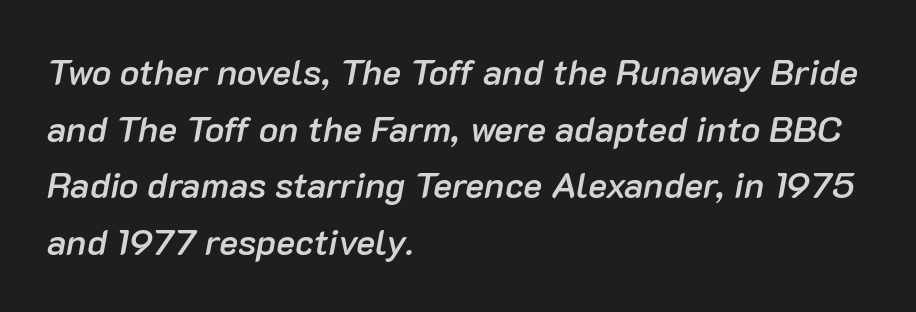
The face used here is rendered with its standard letterfit. Glance below the letters and you will spot only blank space. Does the weight exceed regular? Yes, but only to semibold. Line beginnings align vertically; line endings do not. Here the designer chose a conventional face with non-uniform glyph widths. How would I describe the line gaps? Plain and ordinary.
